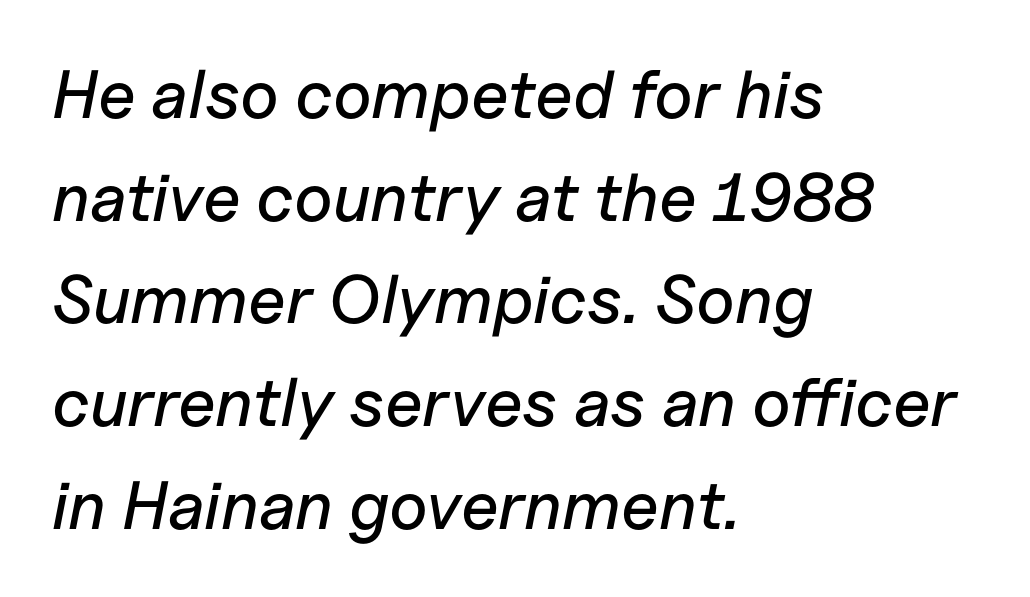
Q: Is the text italic (slanted)? A: Yes, it leans right by about 11 degrees.
Q: Is the text underlined? A: No.
Q: How is the paragraph aligned? A: Left-aligned.
Q: Is the spacing between letters normal or unusually wide? A: Normal.
Q: Is the spacing between lines tight, normal or loose? A: Normal.
Q: Width (condensed, normal, or wide)? A: Normal.
Q: Stroke contrast? A: Low.
Q: x-height? A: Medium.
Q: Monospaced? A: No.
